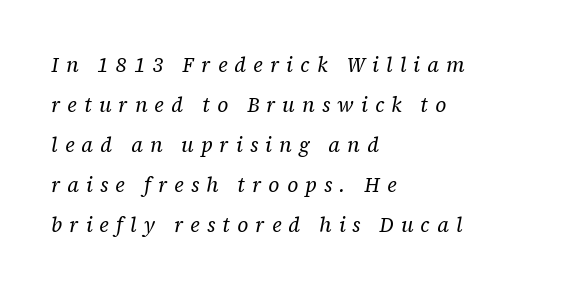
Q: Is the text bold? A: No.
Q: Is the text italic (slanted)? A: Yes, it leans right by about 12 degrees.
Q: Is the text underlined? A: No.
Q: How is the paragraph aligned? A: Left-aligned.
Q: Is the spacing between letters normal or unusually wide? A: Unusually wide.
Q: Is the spacing between lines tight, normal or loose? A: Loose.
